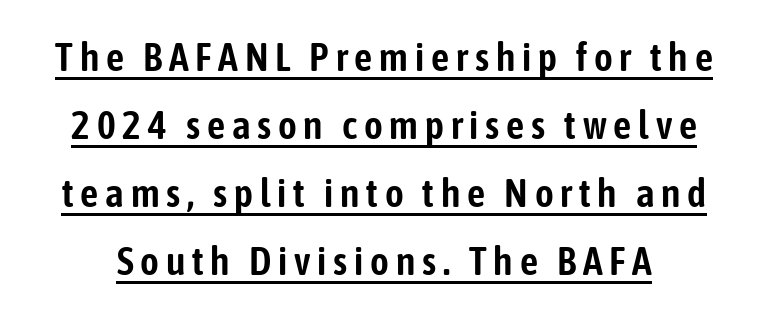
The image shows 40 px condensed sans-serif type, upright; set normal line spacing (1.7x), underlined; low stroke contrast and a medium x-height.
